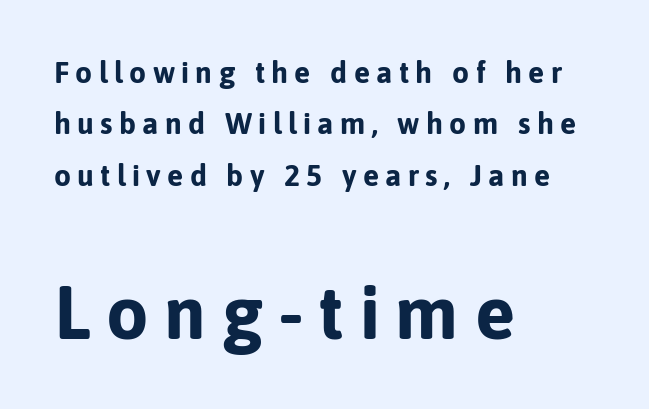
The lines are quadded left. The rendering inserts visible extra space after every character. This is heavy type, rendered in bold. The face used here is a sans, in the tradition of grotesques and geometrics. Lines of text with bare space underneath.
